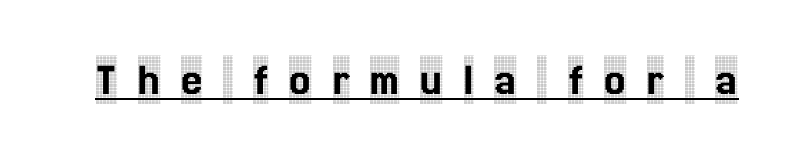
{"serif": "yes", "italic": "no", "width": "condensed", "x_height": "large", "monospaced": "no", "underline": "yes", "letter_spacing": "wide", "letter_spacing_em": 0.43, "glyph_px": 48}
